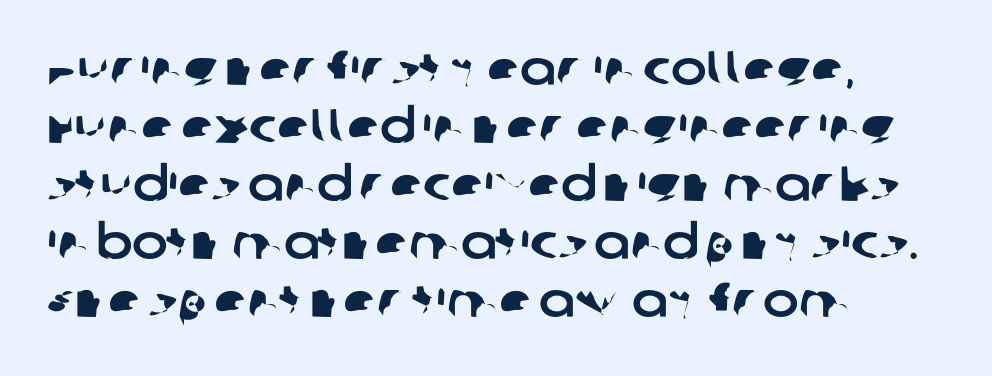
Reading down the block, your eye returns to a fixed left position each line. Any mark beneath the type? The region is blank. The font family rendered here belongs to the sans-serif group. Here the designer chose a conventional face with non-uniform glyph widths. Here the glyphs are tracked normally, forming tight word shapes.
